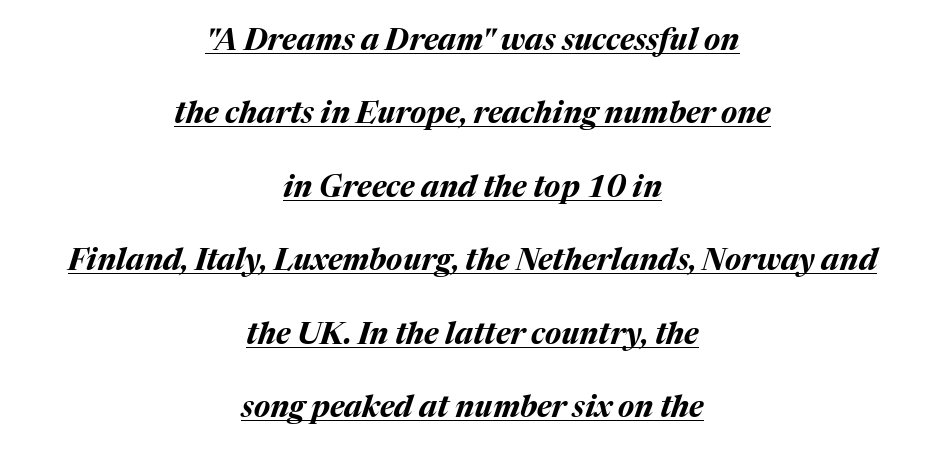
{"italic": "yes", "lean": "right", "slant_degrees": 17, "bold": "yes", "weight": "bold", "width": "normal", "stroke_contrast": "medium", "x_height": "medium", "monospaced": "no", "underline": "yes", "align": "center", "line_spacing": "loose", "line_spacing_ratio": 2.45, "letter_spacing": "normal", "letter_spacing_em": 0.0, "glyph_px": 30}
